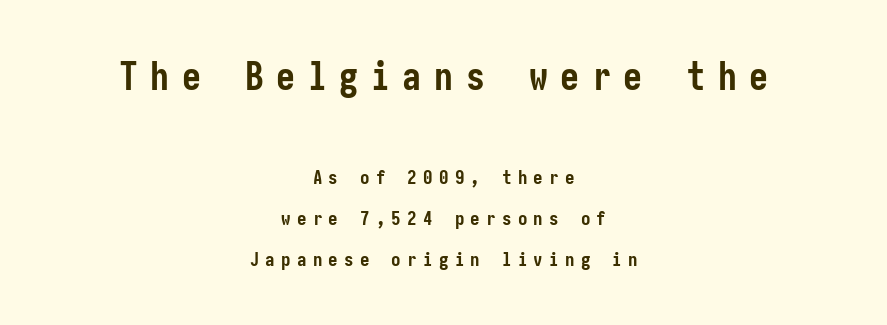
The rendering shows plain stroke endings on the letterforms — a sans-serif design. The letters are spread apart with noticeably loose tracking. Type size steps down from the first block to the second. These lines are centered, leaving both edges ragged. The lettering stays uniformly vertical, giving the passage a roman look. Glance below the letters and you will spot only blank space.
